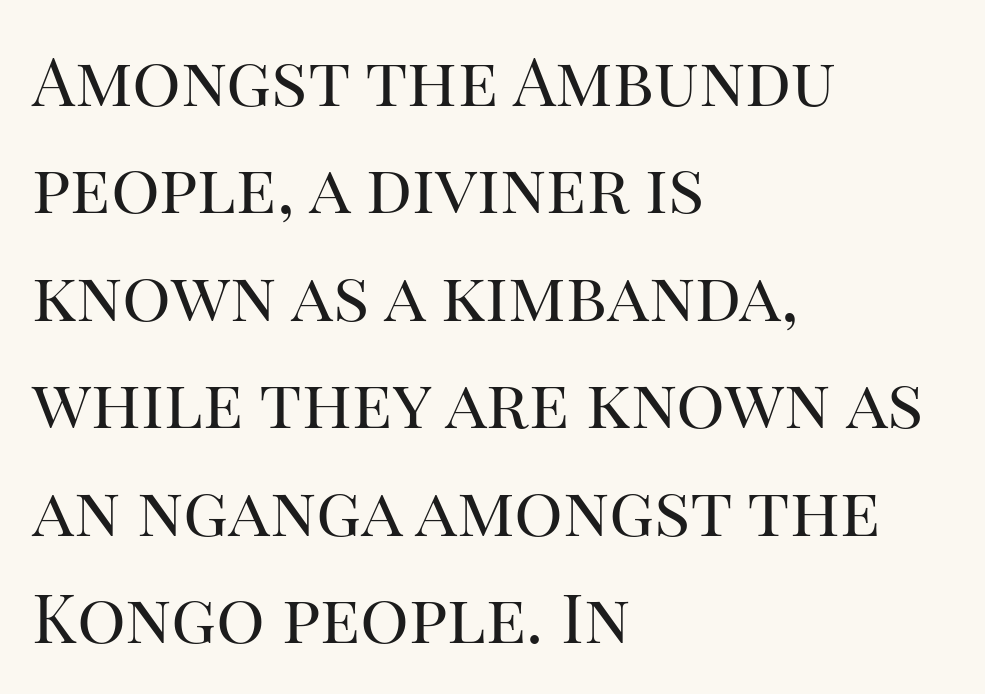
Note the varied advance widths — an 'i' is clearly narrower than an 'm'. Is the type heavy? It reads as light-to-regular instead. Teacher's note: observe the even left margin — that is flush-left alignment. Examine the stroke ends and you'll spot serifs. Horizontal bands of white between lines are of average thickness.
